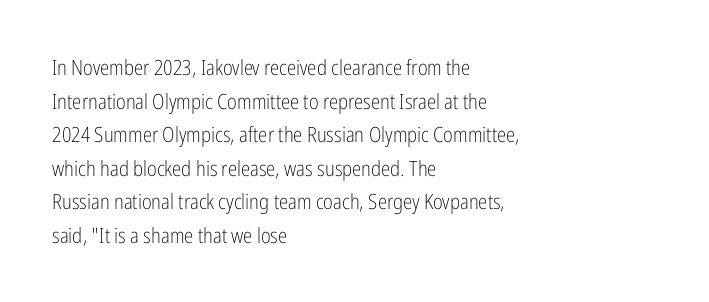
{"italic": "no", "bold": "no", "underline": "no", "align": "left", "line_spacing": "normal", "line_spacing_ratio": 1.6, "letter_spacing": "normal", "letter_spacing_em": 0.0, "glyph_px": 21}
